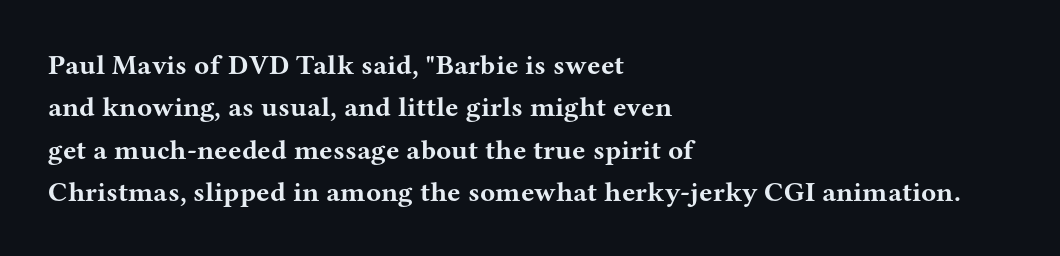
Rows of type keep a routine distance in the vertical direction. A serif font was chosen for this passage. The setting favours the left margin, as ordinary paragraphs usually do. Tall strokes in this sample are plumb rather than angled.
